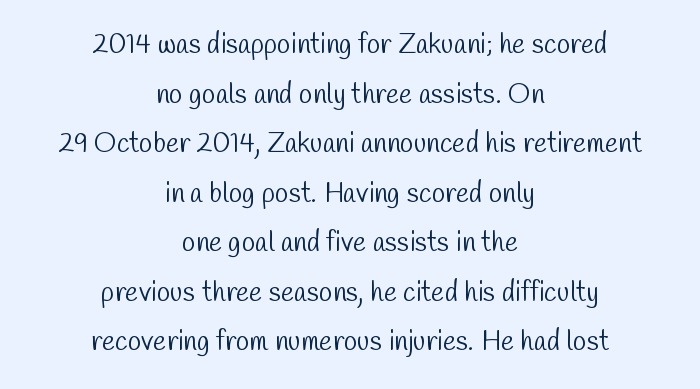
Q: Is the text bold? A: No.
Q: Is the typeface a serif or a sans-serif typeface? A: Sans-serif.
Q: Is the text underlined? A: No.
Q: How is the paragraph aligned? A: Centered.
Q: Is the spacing between letters normal or unusually wide? A: Normal.
Q: Width (condensed, normal, or wide)? A: Condensed.
Q: Stroke contrast? A: Low.
Q: x-height? A: Medium.
Q: Monospaced? A: No.
